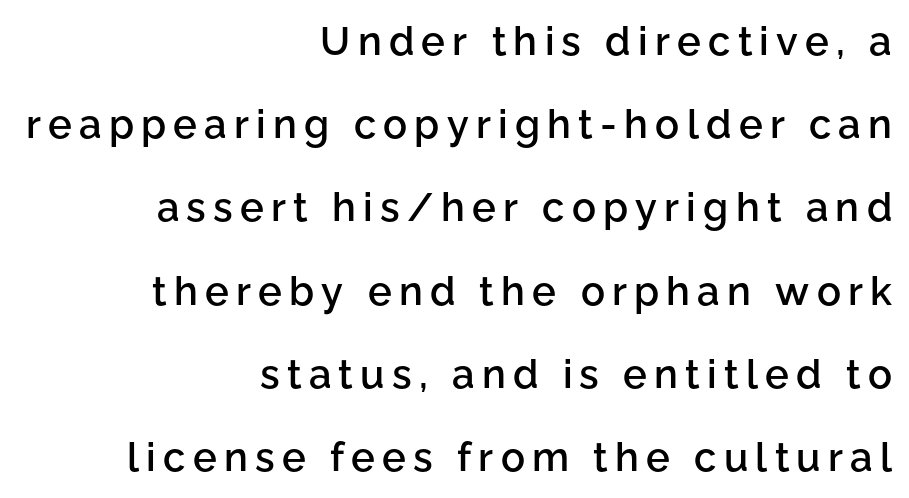
The image shows 40 px semibold sans-serif type, upright; set right-aligned, loose line spacing (2.08x), not underlined; low stroke contrast and a medium x-height.
